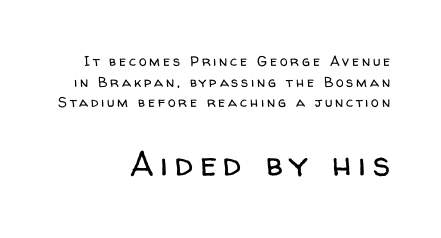
Q: Is the text bold? A: No.
Q: Is the text italic (slanted)? A: No, it is upright.
Q: Is the typeface a serif or a sans-serif typeface? A: Sans-serif.
Q: Is the text underlined? A: No.
Q: Is the spacing between letters normal or unusually wide? A: Unusually wide.
Q: Is the spacing between lines tight, normal or loose? A: Normal.
Q: Which block of text is set in a larger size, the first (top) or the second (bottom)? A: The second (bottom) one.
Q: Width (condensed, normal, or wide)? A: Normal.
Q: Stroke contrast? A: Low.
Q: x-height? A: Medium.
Q: Monospaced? A: No.
